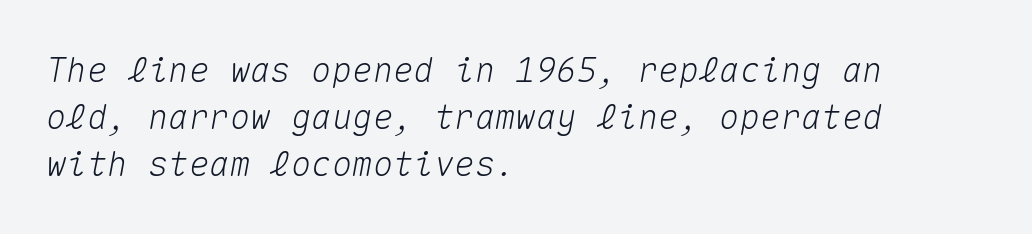
The specimen reads as italic at a glance. Compared with a centered layout, this one pins lines to the left instead. How are the letters spaced? Ordinarily, with no added tracking. This rendering features lettering with no underline.
